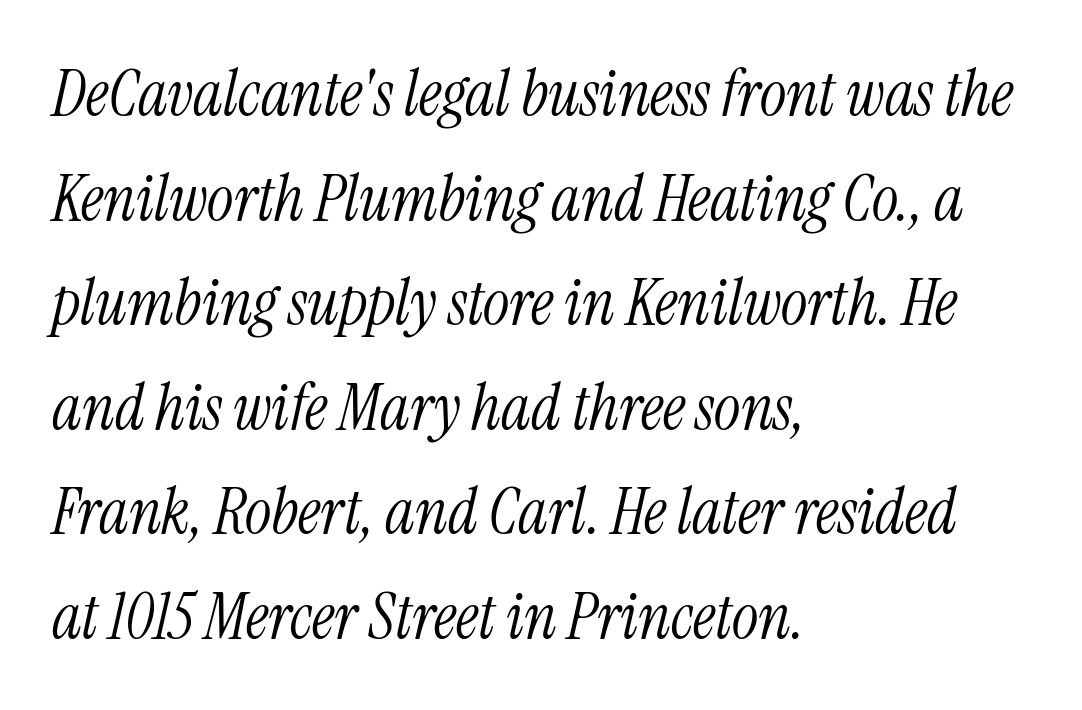
The image shows 63 px light, condensed serif type, italic (leaning right); set left-aligned, normal line spacing (1.66x), normal letter spacing, not underlined; medium stroke contrast and a medium x-height.
